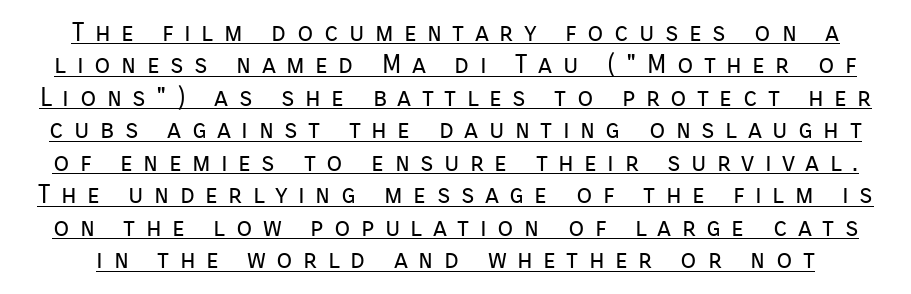
The image shows 26 px text type, upright; set normal line spacing (1.25x), unusually wide letter spacing (+0.4 em), underlined.
